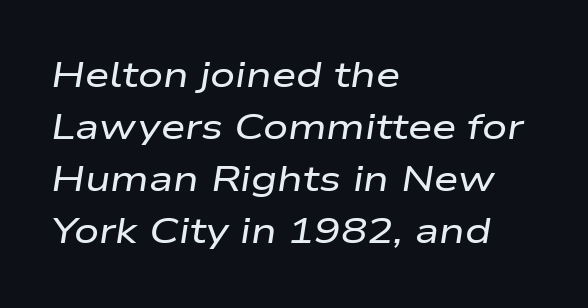
Q: Is the text italic (slanted)? A: Yes, it leans right by about 9 degrees.
Q: Is the text underlined? A: No.
Q: How is the paragraph aligned? A: Left-aligned.
Q: Is the spacing between letters normal or unusually wide? A: Normal.
Q: Is the spacing between lines tight, normal or loose? A: Normal.
Q: Width (condensed, normal, or wide)? A: Wide.
Q: Stroke contrast? A: Low.
Q: x-height? A: Medium.
Q: Monospaced? A: No.
